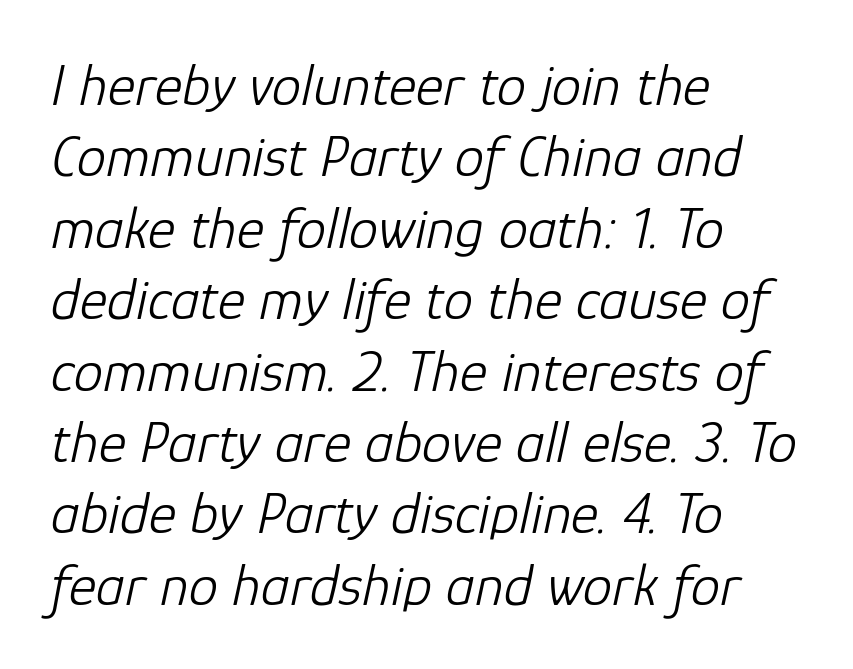
The image shows 59 px light type, italic (leaning right); set left-aligned, line spacing 1.21x, normal letter spacing, not underlined; low stroke contrast and a medium x-height.
